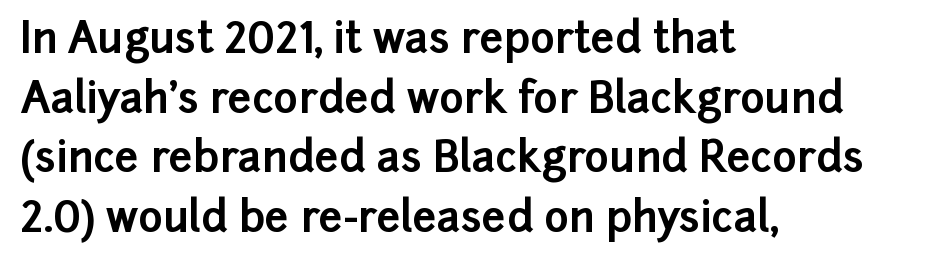
{"serif": "no", "italic": "no", "bold": "yes", "weight": "bold", "width": "normal", "stroke_contrast": "low", "x_height": "medium", "monospaced": "no", "underline": "no", "align": "left", "line_spacing": "normal", "line_spacing_ratio": 1.42, "letter_spacing": "normal", "letter_spacing_em": 0.0, "glyph_px": 42}
